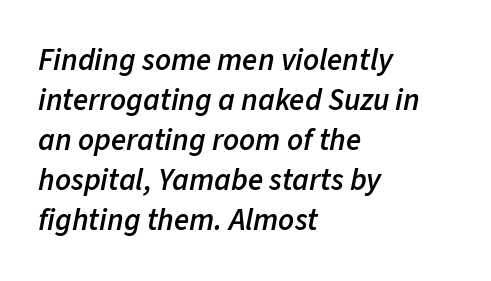
Q: Is the text bold? A: Semi-bold.
Q: Is the text italic (slanted)? A: Yes, it leans right by about 11 degrees.
Q: Is the text underlined? A: No.
Q: How is the paragraph aligned? A: Left-aligned.
Q: Is the spacing between letters normal or unusually wide? A: Normal.
Q: Is the spacing between lines tight, normal or loose? A: Normal.
Q: Width (condensed, normal, or wide)? A: Normal.
Q: Stroke contrast? A: Low.
Q: x-height? A: Medium.
Q: Monospaced? A: No.
